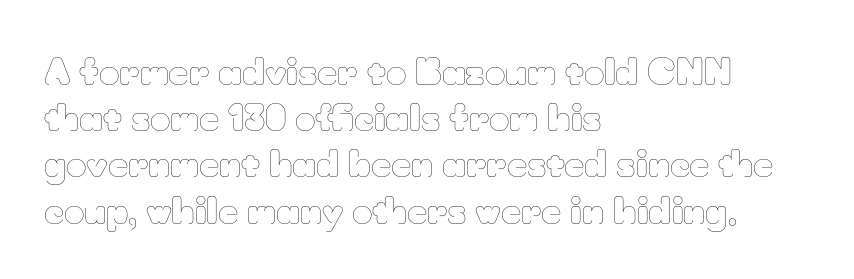
The weight tops out at a normal text grade. This sample uses plain, unmodified letter spacing. Upright lettering throughout. Check under the words: just untouched page. Think of a printed novel: that variable character pitch is what you see here. Is there much room between lines? A standard amount, neither cramped nor airy.
